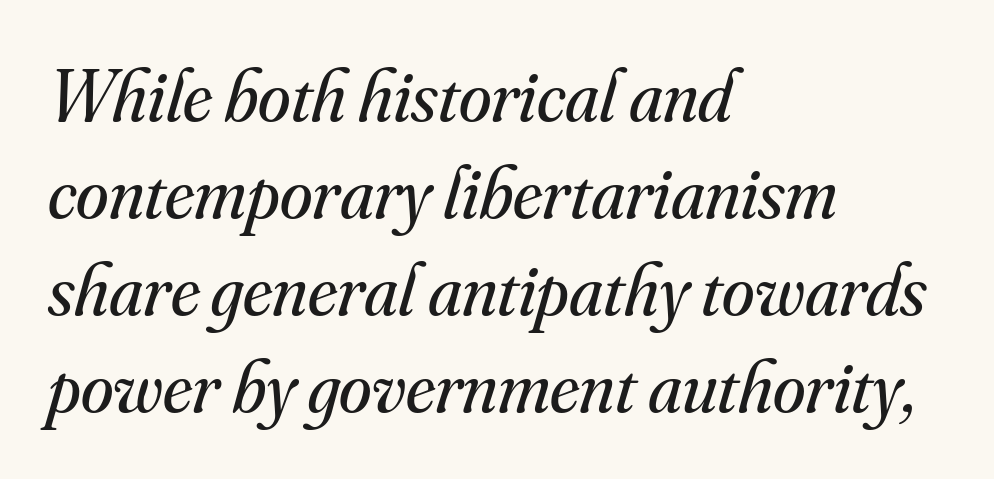
The rendering anchors every line to the left-hand side. The letters look calm and open, with moderate or lighter stems. The lettering tilts uniformly, giving the passage an italic look. Stroke terminals: seriffed. The line-height multiplier appears to be the usual default.
